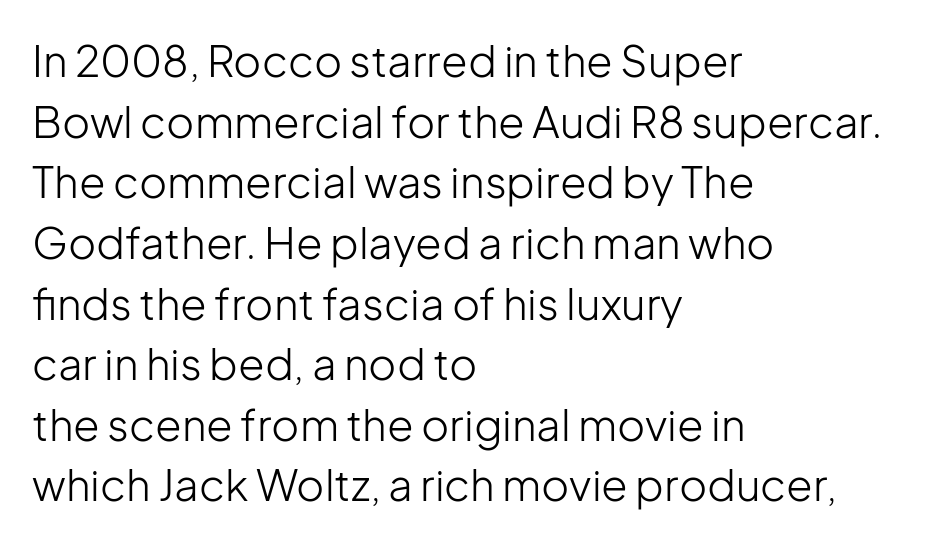
The strokes are not fattened; the text isn't bold. Characters follow at the spacing the type designer built in. Teacher's note: observe the even left margin — that is flush-left alignment. Is this a fixed-width face? No — the glyphs have proportional, varying widths. Rows of type keep a routine distance in the vertical direction.
